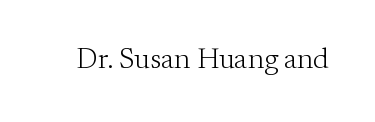
The image shows 29 px light serif type, upright; set normal letter spacing, not underlined; medium stroke contrast and a small x-height.
